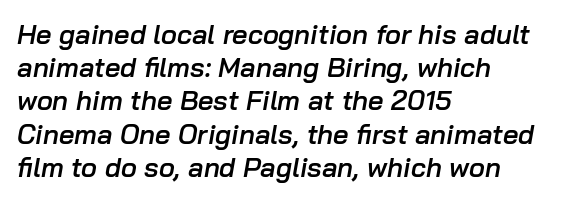
The face used here is rendered with its standard letterfit. Students, this is semibold: more ink than regular, less than bold. The paragraph has a hard left edge and a soft right edge. The space directly below the letters is spotless. Yep, that's italic — everything's leaning.
